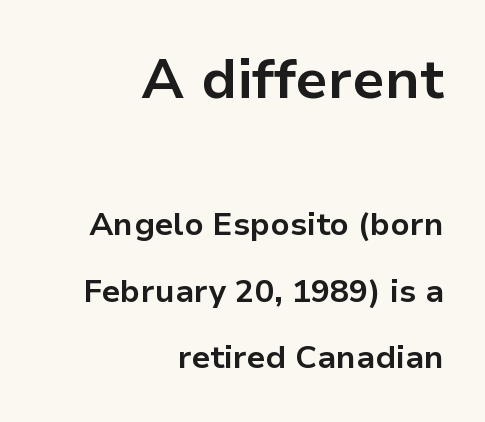
Q: Is the text bold? A: Yes.
Q: Is the text italic (slanted)? A: No, it is upright.
Q: Is the typeface a serif or a sans-serif typeface? A: Sans-serif.
Q: Is the text underlined? A: No.
Q: How is the paragraph aligned? A: Right-aligned.
Q: Is the spacing between letters normal or unusually wide? A: Normal.
Q: Is the spacing between lines tight, normal or loose? A: Loose.
Q: Which block of text is set in a larger size, the first (top) or the second (bottom)? A: The first (top) one.
Q: Width (condensed, normal, or wide)? A: Normal.
Q: Stroke contrast? A: Low.
Q: x-height? A: Medium.
Q: Monospaced? A: No.
